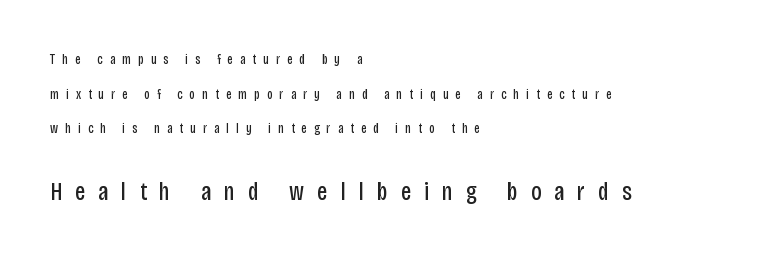
The image shows 26 px text type, upright; set left-aligned, loose line spacing (2.47x), unusually wide letter spacing (+0.5 em), not underlined; the second (bottom) block is 1.86x larger.
